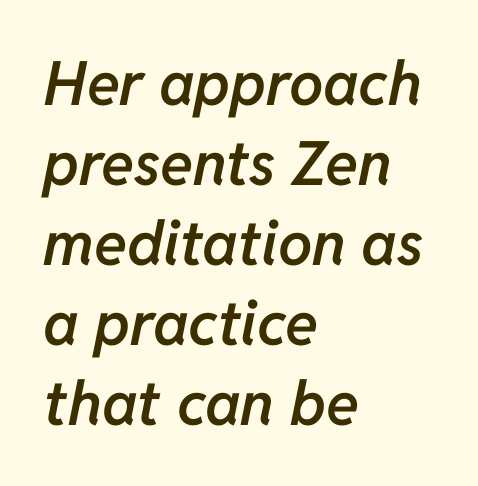
It's the slanting kind of type. The vertical gap from one line to the next is medium. Stroke thickness is moderately raised; the sample reads as semibold. The specimen omits any rule beneath the text block's lines.
